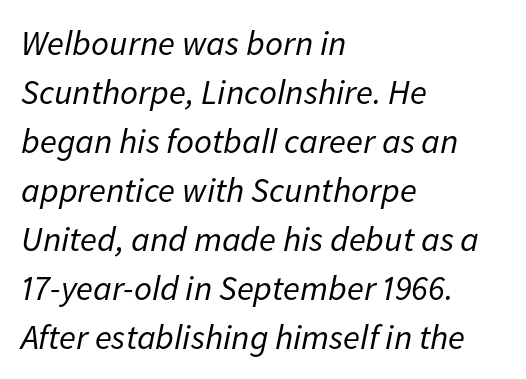
Q: Is the text bold? A: No.
Q: Is the text italic (slanted)? A: Yes, it leans right by about 11 degrees.
Q: Is the text underlined? A: No.
Q: How is the paragraph aligned? A: Left-aligned.
Q: Is the spacing between letters normal or unusually wide? A: Normal.
Q: Is the spacing between lines tight, normal or loose? A: Normal.
Q: Width (condensed, normal, or wide)? A: Normal.
Q: Stroke contrast? A: Low.
Q: x-height? A: Medium.
Q: Monospaced? A: No.
